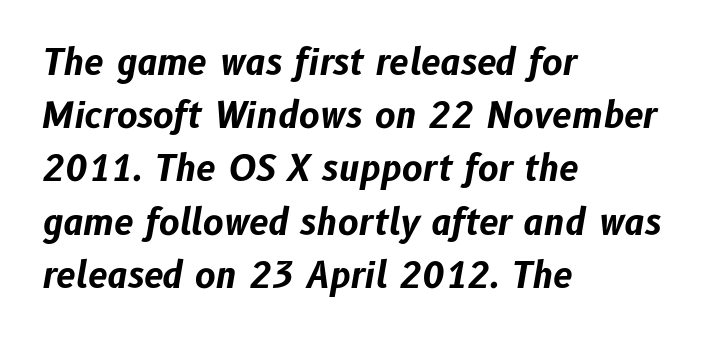
Q: Is the text bold? A: Yes.
Q: Is the text italic (slanted)? A: Yes, it leans right by about 10 degrees.
Q: Is the text underlined? A: No.
Q: How is the paragraph aligned? A: Left-aligned.
Q: Is the spacing between letters normal or unusually wide? A: Normal.
Q: Is the spacing between lines tight, normal or loose? A: Normal.
Q: Width (condensed, normal, or wide)? A: Normal.
Q: Stroke contrast? A: Low.
Q: x-height? A: Medium.
Q: Monospaced? A: No.
